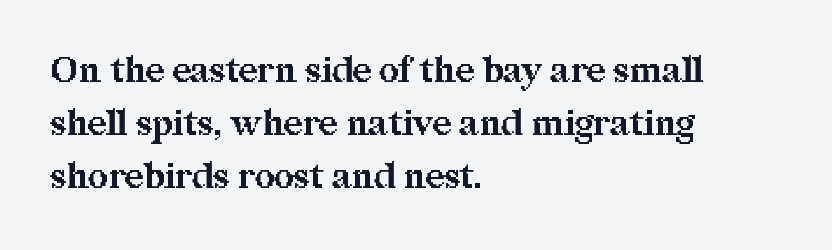
The image shows 35 px bold serif type, upright; set left-aligned, normal line spacing (1.52x), normal letter spacing, not underlined; medium stroke contrast and a medium x-height.
